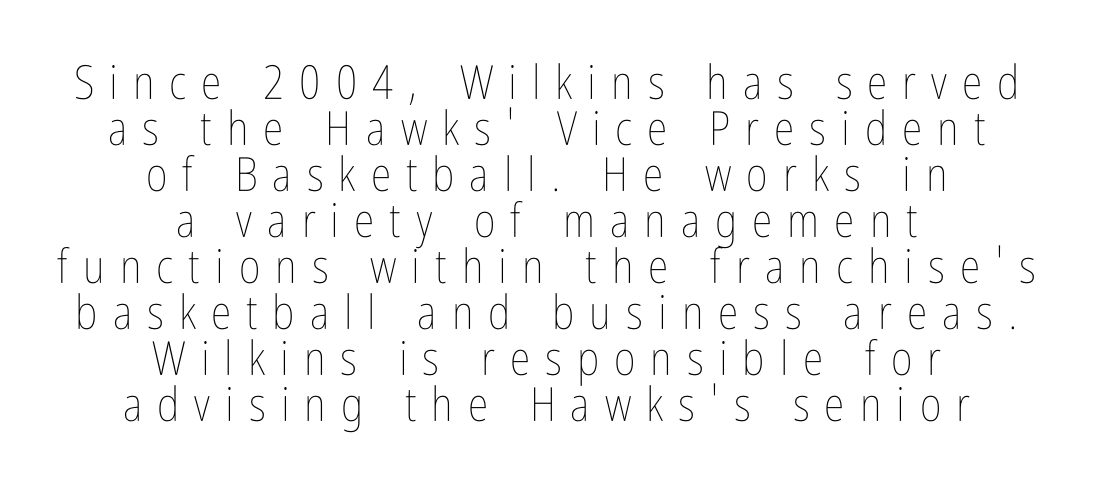
{"italic": "no", "bold": "no", "weight": "thin", "width": "condensed", "stroke_contrast": "low", "x_height": "medium", "monospaced": "no", "underline": "no", "align": "center", "line_spacing": "tight", "line_spacing_ratio": 0.98, "letter_spacing": "wide", "letter_spacing_em": 0.32, "glyph_px": 47}
